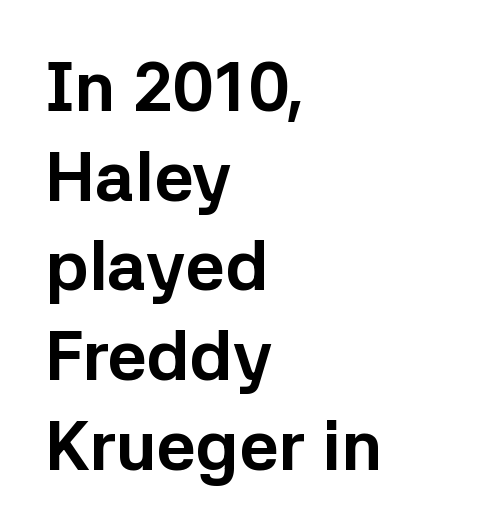
The image shows 69 px bold sans-serif type, upright; set left-aligned, normal line spacing (1.3x), normal letter spacing, not underlined; low stroke contrast and a medium x-height.
